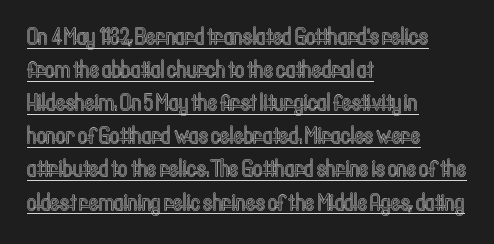
The image shows 23 px text type, upright; set left-aligned, normal line spacing (1.44x), normal letter spacing, underlined.
